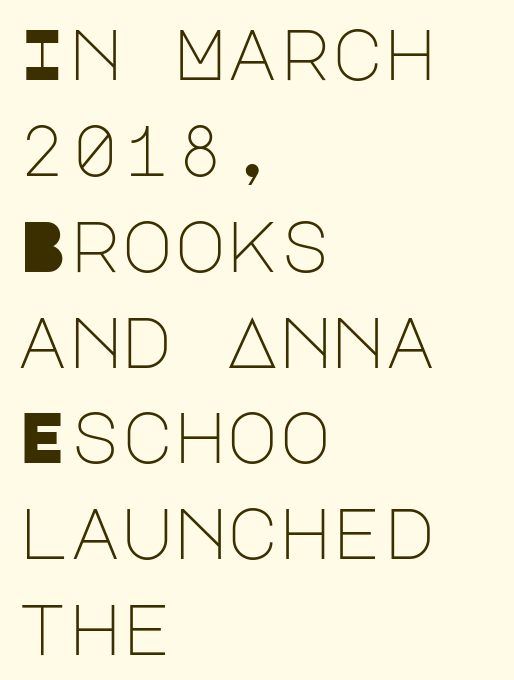
The image shows 71 px light sans-serif type, upright; set left-aligned, normal line spacing (1.35x), normal letter spacing, not underlined; low stroke contrast and a large x-height.
